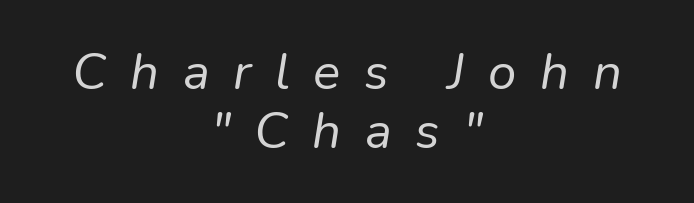
{"italic": "yes", "lean": "right", "slant_degrees": 9, "bold": "no", "weight": "regular", "width": "normal", "stroke_contrast": "low", "x_height": "medium", "monospaced": "no", "underline": "no", "align": "center", "line_spacing": "tight", "line_spacing_ratio": 1.15, "letter_spacing": "wide", "letter_spacing_em": 0.46, "glyph_px": 51}
